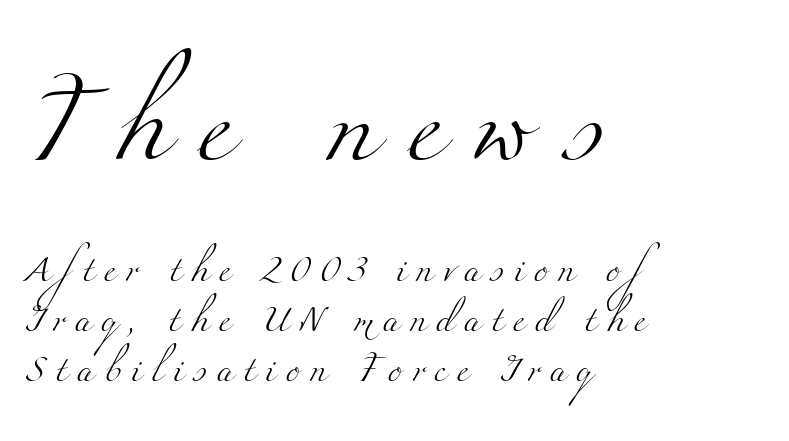
Q: Is the text bold? A: No.
Q: Is the text underlined? A: No.
Q: How is the paragraph aligned? A: Left-aligned.
Q: Is the spacing between letters normal or unusually wide? A: Unusually wide.
Q: Is the spacing between lines tight, normal or loose? A: Loose.
Q: Which block of text is set in a larger size, the first (top) or the second (bottom)? A: The first (top) one.
Q: Width (condensed, normal, or wide)? A: Wide.
Q: Stroke contrast? A: Medium.
Q: x-height? A: Small.
Q: Monospaced? A: No.
